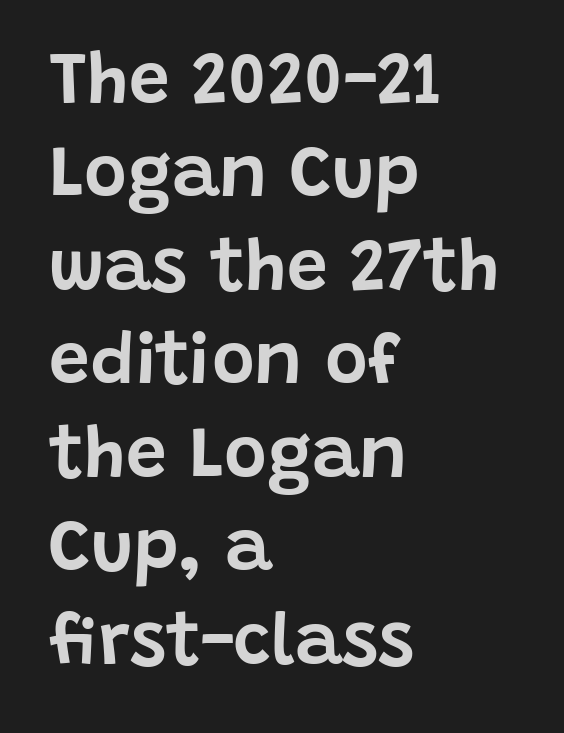
Q: Is the text italic (slanted)? A: No, it is upright.
Q: Is the typeface a serif or a sans-serif typeface? A: Sans-serif.
Q: Is the text underlined? A: No.
Q: How is the paragraph aligned? A: Left-aligned.
Q: Is the spacing between letters normal or unusually wide? A: Normal.
Q: Is the spacing between lines tight, normal or loose? A: Normal.
Q: Width (condensed, normal, or wide)? A: Normal.
Q: Stroke contrast? A: Low.
Q: x-height? A: Large.
Q: Monospaced? A: No.
